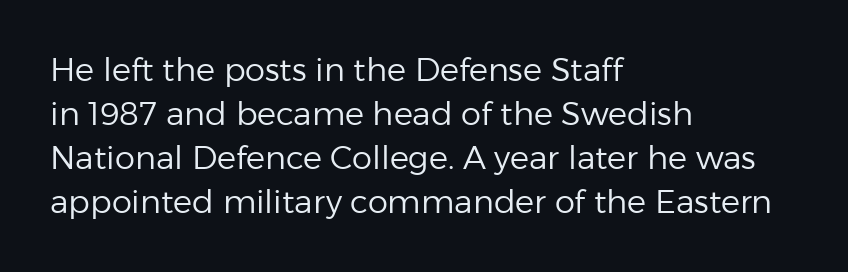
The image shows 32 px regular-weight sans-serif type, upright; set left-aligned, normal line spacing (1.38x), normal letter spacing, not underlined; low stroke contrast and a medium x-height.
